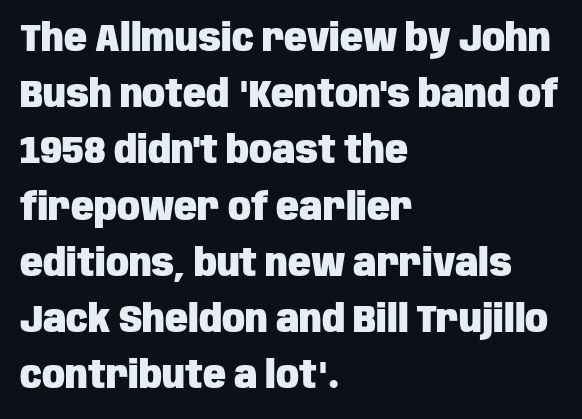
Nope, no serifs anywhere on these letters. Proportional: the letters do not fall into vertical columns. This sample uses plain, unmodified letter spacing. The zone under the glyphs is completely vacant. These lines sit exactly where default settings would place them.
